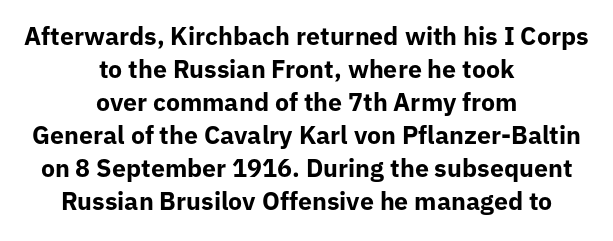
{"italic": "no", "bold": "yes", "underline": "no", "align": "center", "line_spacing": "normal", "line_spacing_ratio": 1.32, "letter_spacing": "normal", "letter_spacing_em": 0.0, "glyph_px": 25}
